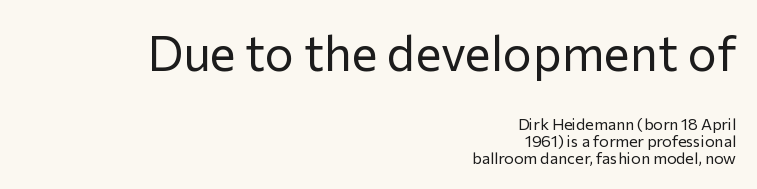
Q: Is the text bold? A: No.
Q: Is the text italic (slanted)? A: No, it is upright.
Q: Is the typeface a serif or a sans-serif typeface? A: Sans-serif.
Q: Is the text underlined? A: No.
Q: How is the paragraph aligned? A: Right-aligned.
Q: Is the spacing between letters normal or unusually wide? A: Normal.
Q: Is the spacing between lines tight, normal or loose? A: Tight.
Q: Which block of text is set in a larger size, the first (top) or the second (bottom)? A: The first (top) one.
Q: Width (condensed, normal, or wide)? A: Normal.
Q: Stroke contrast? A: Low.
Q: x-height? A: Medium.
Q: Monospaced? A: No.
